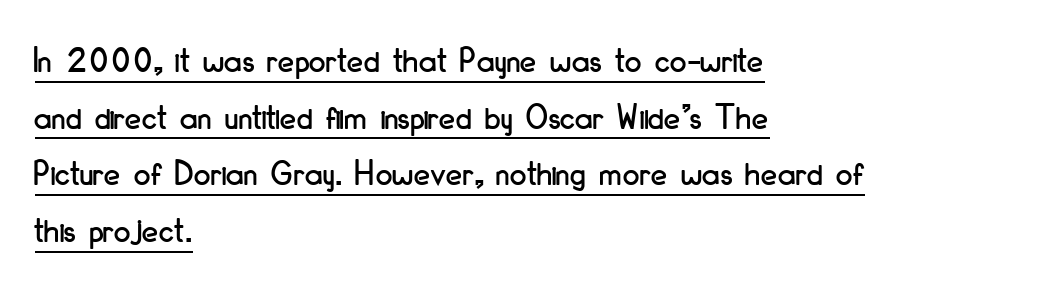
Is there an underline? Yes — a line sits under the letters. Notice how the stems are strictly vertical — no italics here. A typesetter would call this proportional, since set widths differ per character. In terms of letterspacing, this is plain default setting.
